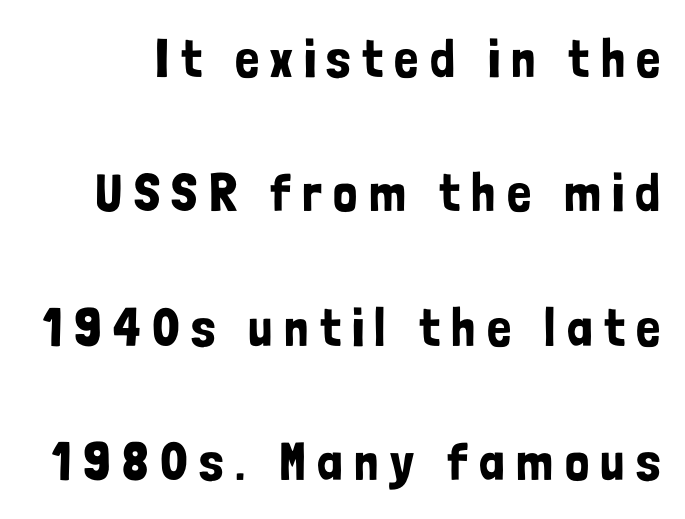
Q: Is the text italic (slanted)? A: No, it is upright.
Q: Is the typeface a serif or a sans-serif typeface? A: Sans-serif.
Q: Is the text underlined? A: No.
Q: Is the spacing between letters normal or unusually wide? A: Unusually wide.
Q: Is the spacing between lines tight, normal or loose? A: Loose.
Q: Width (condensed, normal, or wide)? A: Condensed.
Q: Stroke contrast? A: Low.
Q: x-height? A: Medium.
Q: Monospaced? A: No.
